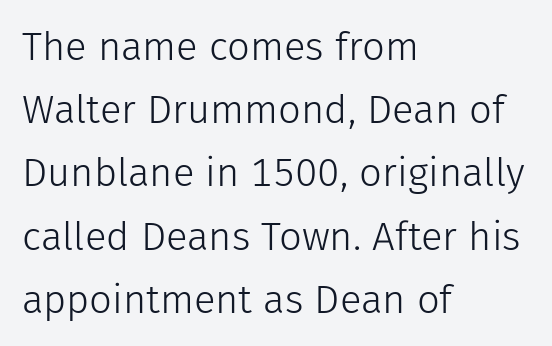
Q: Is the text bold? A: No.
Q: Is the text italic (slanted)? A: No, it is upright.
Q: Is the typeface a serif or a sans-serif typeface? A: Sans-serif.
Q: Is the text underlined? A: No.
Q: How is the paragraph aligned? A: Left-aligned.
Q: Is the spacing between letters normal or unusually wide? A: Normal.
Q: Is the spacing between lines tight, normal or loose? A: Normal.
Q: Width (condensed, normal, or wide)? A: Normal.
Q: Stroke contrast? A: Low.
Q: x-height? A: Medium.
Q: Monospaced? A: No.
